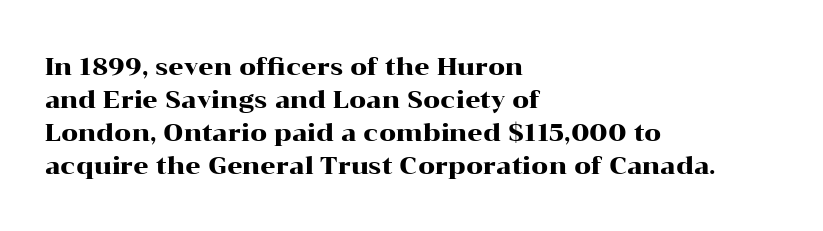
Q: Is the text italic (slanted)? A: No, it is upright.
Q: Is the text underlined? A: No.
Q: How is the paragraph aligned? A: Left-aligned.
Q: Is the spacing between letters normal or unusually wide? A: Normal.
Q: Is the spacing between lines tight, normal or loose? A: Normal.
